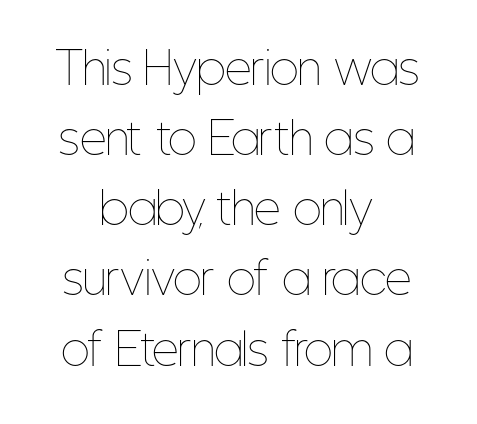
The image shows 42 px thin, condensed type, upright; set centered, normal line spacing (1.67x), normal letter spacing, not underlined; low stroke contrast and a medium x-height.
